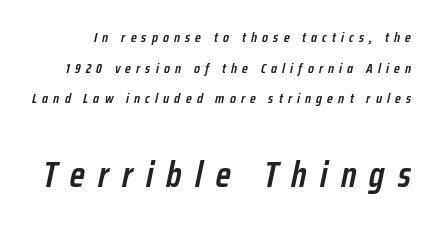
Q: Is the text bold? A: Semi-bold.
Q: Is the text italic (slanted)? A: Yes, it leans right by about 12 degrees.
Q: Is the text underlined? A: No.
Q: Is the spacing between letters normal or unusually wide? A: Unusually wide.
Q: Is the spacing between lines tight, normal or loose? A: Loose.
Q: Which block of text is set in a larger size, the first (top) or the second (bottom)? A: The second (bottom) one.
Q: Width (condensed, normal, or wide)? A: Condensed.
Q: Stroke contrast? A: Low.
Q: x-height? A: Medium.
Q: Monospaced? A: No.
